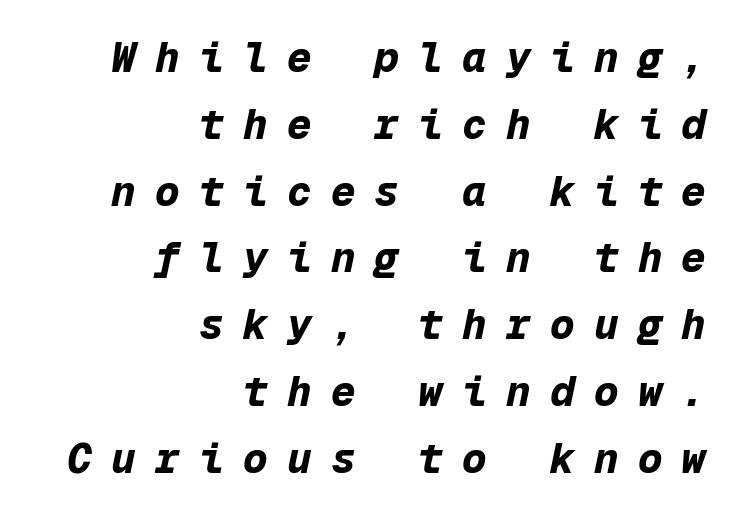
Q: Is the text bold? A: Yes.
Q: Is the text italic (slanted)? A: Yes, it leans right by about 12 degrees.
Q: Is the text underlined? A: No.
Q: How is the paragraph aligned? A: Right-aligned.
Q: Is the spacing between letters normal or unusually wide? A: Unusually wide.
Q: Is the spacing between lines tight, normal or loose? A: Normal.
Q: Width (condensed, normal, or wide)? A: Normal.
Q: Stroke contrast? A: Low.
Q: x-height? A: Medium.
Q: Monospaced? A: Yes.
